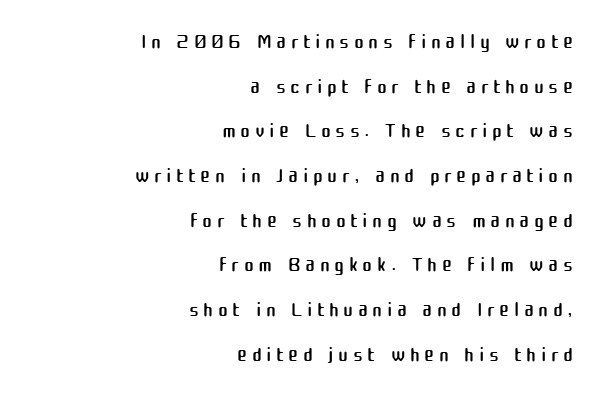
Q: Is the text bold? A: No.
Q: Is the text italic (slanted)? A: No, it is upright.
Q: Is the typeface a serif or a sans-serif typeface? A: Sans-serif.
Q: Is the text underlined? A: No.
Q: How is the paragraph aligned? A: Right-aligned.
Q: Is the spacing between lines tight, normal or loose? A: Normal.
Q: Width (condensed, normal, or wide)? A: Normal.
Q: Stroke contrast? A: Medium.
Q: x-height? A: Medium.
Q: Monospaced? A: No.
